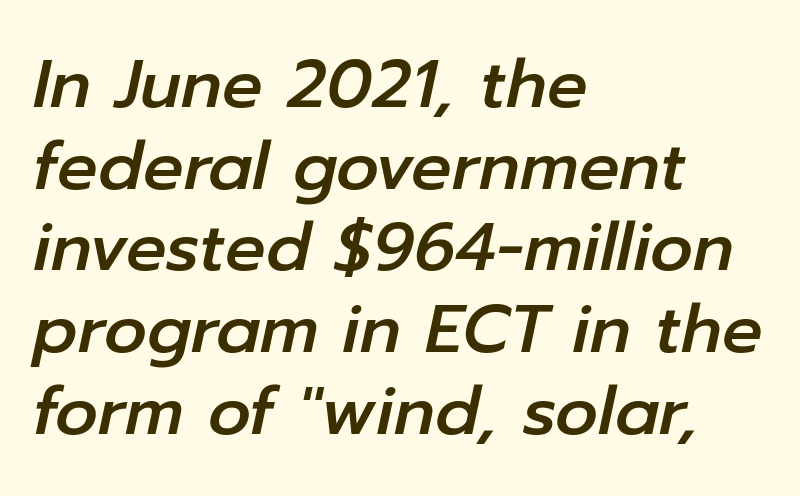
Q: Is the text italic (slanted)? A: Yes, it leans right by about 12 degrees.
Q: Is the text underlined? A: No.
Q: How is the paragraph aligned? A: Left-aligned.
Q: Is the spacing between letters normal or unusually wide? A: Normal.
Q: Width (condensed, normal, or wide)? A: Normal.
Q: Stroke contrast? A: Low.
Q: x-height? A: Medium.
Q: Monospaced? A: No.
